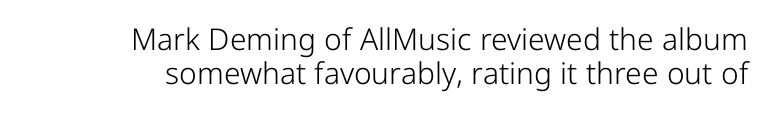
Serifs: no, the terminals of the letterforms are clean. Characters follow at the spacing the type designer built in. Descender tails drop into unmarked territory. Interline gaps are noticeably narrow in this sample.
